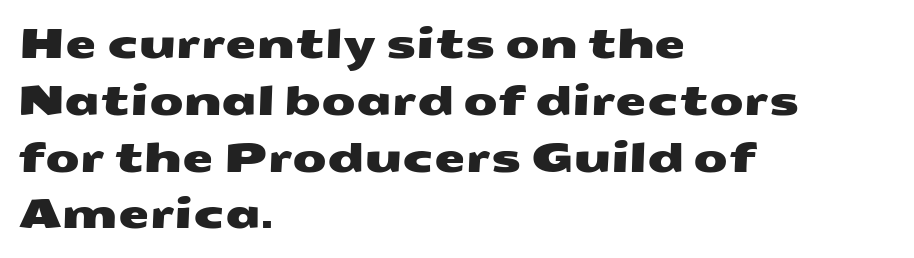
The horizontal fit of the characters is conventional and even. Varying glyph widths throughout — classic text-font behaviour. Successive baselines arrive at the customary interval. Stroke terminals: plain, sans-serif. Short and long lines alike share a common starting point at left. The area under the type is left untouched.
